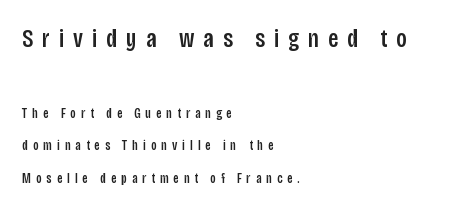
Q: Is the text italic (slanted)? A: No, it is upright.
Q: Is the text underlined? A: No.
Q: How is the paragraph aligned? A: Left-aligned.
Q: Is the spacing between letters normal or unusually wide? A: Unusually wide.
Q: Is the spacing between lines tight, normal or loose? A: Loose.
Q: Which block of text is set in a larger size, the first (top) or the second (bottom)? A: The first (top) one.
